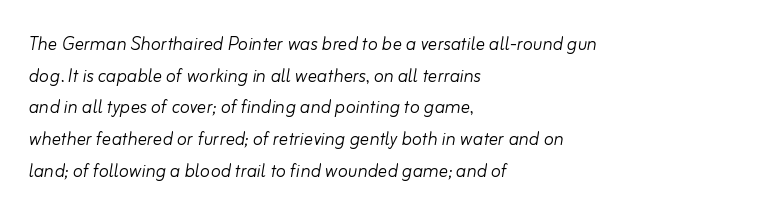
{"italic": "yes", "lean": "right", "slant_degrees": 10, "bold": "no", "underline": "no", "align": "left", "line_spacing": "normal", "line_spacing_ratio": 1.38, "letter_spacing": "normal", "letter_spacing_em": 0.0, "glyph_px": 23}
